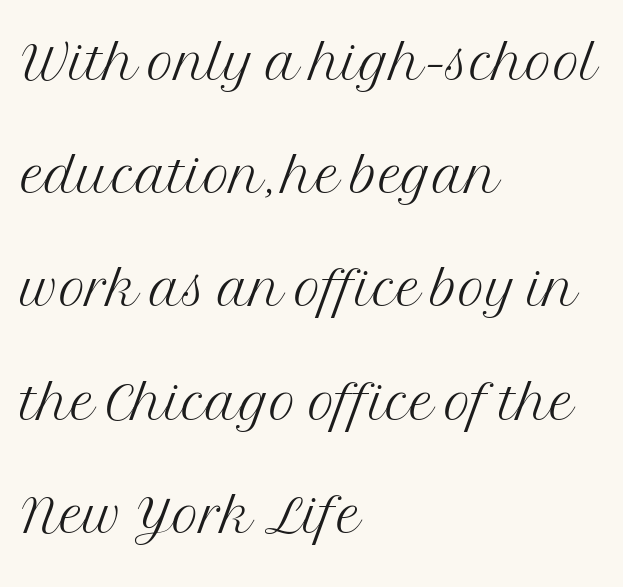
Q: Is the text bold? A: No.
Q: Is the text italic (slanted)? A: Yes.
Q: Is the typeface a serif or a sans-serif typeface? A: Serif.
Q: Is the text underlined? A: No.
Q: How is the paragraph aligned? A: Left-aligned.
Q: Is the spacing between letters normal or unusually wide? A: Normal.
Q: Is the spacing between lines tight, normal or loose? A: Normal.
Q: Width (condensed, normal, or wide)? A: Normal.
Q: Stroke contrast? A: Medium.
Q: x-height? A: Medium.
Q: Monospaced? A: No.
